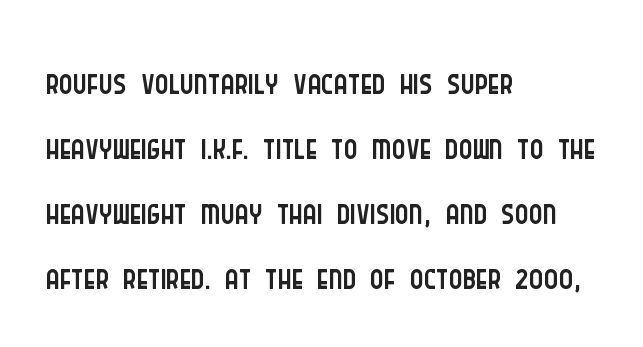
Leftover space on each line is placed entirely after the last word. The passage shown is typed in a proportional face where columns would drift. The cut favours lightness, reaching ordinary text weight at its darkest. Does the leading feel generous? No, just average. A typesetter would mark this as roman, not italic.
